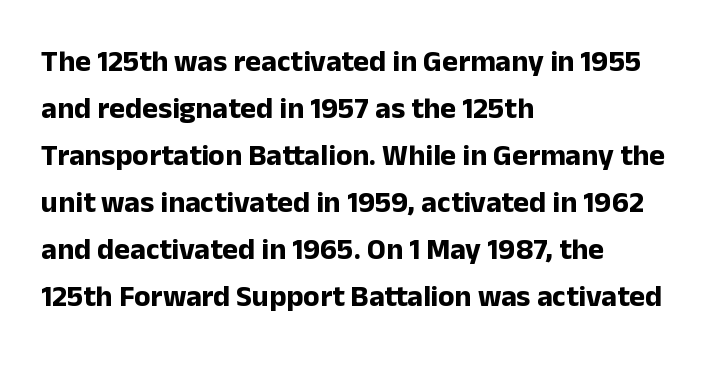
{"serif": "no", "italic": "no", "bold": "yes", "weight": "bold", "width": "normal", "stroke_contrast": "low", "x_height": "medium", "monospaced": "no", "underline": "no", "align": "left", "line_spacing": "normal", "line_spacing_ratio": 1.57, "letter_spacing": "normal", "letter_spacing_em": 0.0, "glyph_px": 30}
